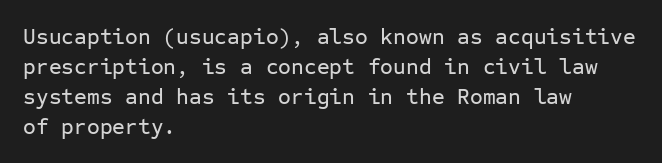
The image shows 22 px text type, upright; set left-aligned, normal line spacing (1.37x), normal letter spacing, not underlined.
